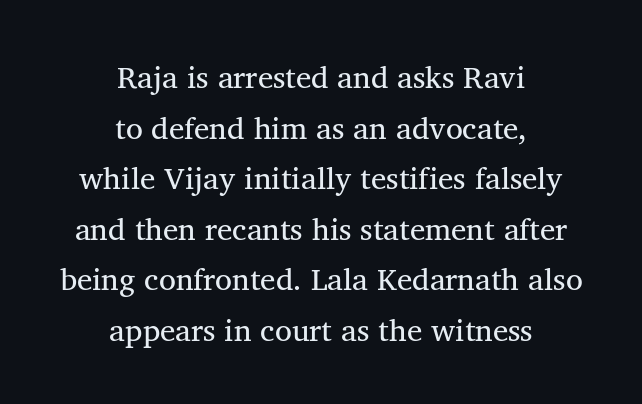
Spacing between characters is what you'd get straight out of the box. Underlining? Definitely not there. This sample has the flowing, uneven cadence of proportional lettering. Does the leading feel generous? No, just average.
